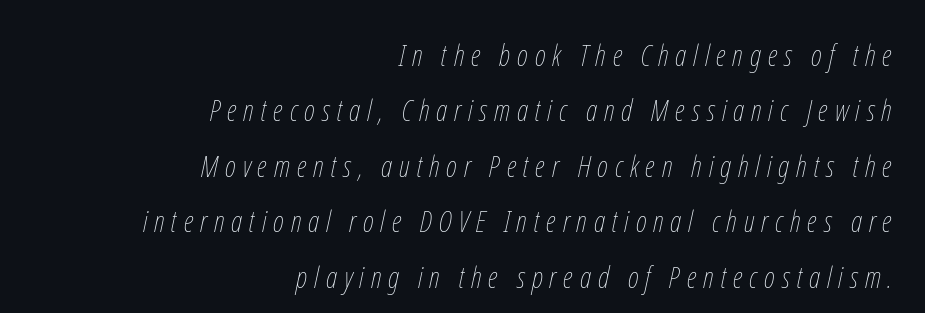
Think of a printed novel: that variable character pitch is what you see here. Characters are canted at an angle relative to the baseline's perpendicular. Counters stay open thanks to moderate or lighter strokes. The passage is arranged like a letterhead date or caption credit — flush right. Caption: expanded tracking, letters set apart.
